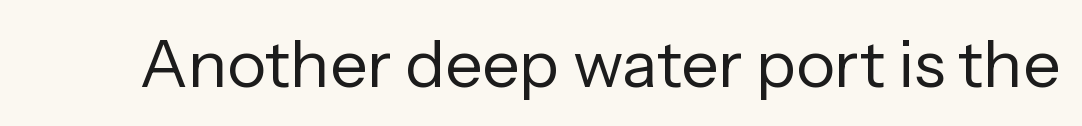
The image shows 66 px regular-weight sans-serif type, upright; set normal letter spacing, not underlined; low stroke contrast and a medium x-height.
